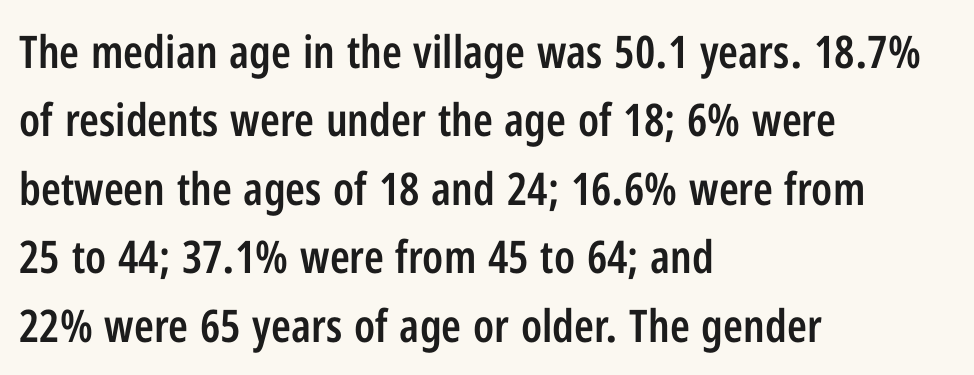
The typesetting leans somewhat heavy: a semibold. Characters follow at the spacing the type designer built in. The line-height multiplier appears to be the usual default. Short and long lines alike share a common starting point at left. Look at the bottom of the vertical strokes: they stop flat, with no serifs. The specimen reads as upright at a glance.
